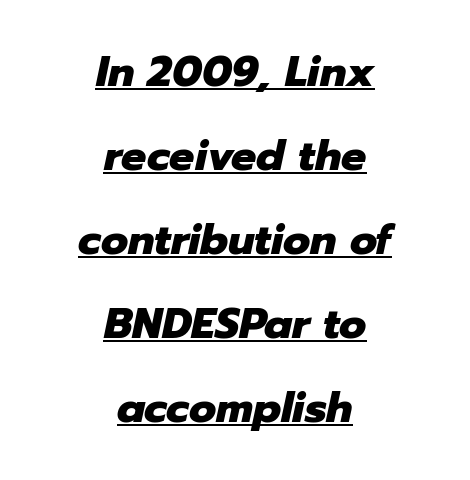
In terms of posture, this sample is oblique. Here the designer chose a conventional face with non-uniform glyph widths. The rendering uses a large line-height, opening up the rows. Emphasis by weight is at full strength: bold.
